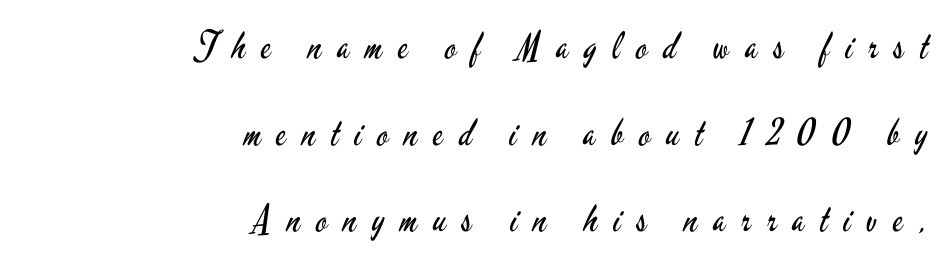
{"serif": "no", "bold": "no", "weight": "regular", "width": "condensed", "stroke_contrast": "low", "x_height": "small", "monospaced": "no", "underline": "no", "align": "right", "line_spacing": "loose", "line_spacing_ratio": 2.34, "letter_spacing": "wide", "letter_spacing_em": 0.43, "glyph_px": 37}
